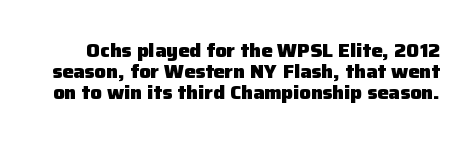
{"italic": "no", "bold": "yes", "underline": "no", "line_spacing": "tight", "line_spacing_ratio": 1.04, "letter_spacing": "normal", "letter_spacing_em": 0.0, "glyph_px": 20}
